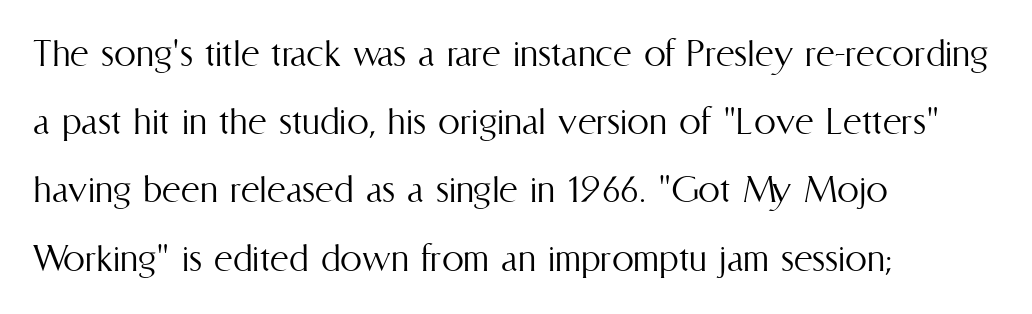
A typesetter would call this proportional, since set widths differ per character. Reading down the block, your eye returns to a fixed left position each line. The line-height multiplier appears to be the usual default. Is the type heavy? It reads as light-to-regular instead. Quick note: underline off.
